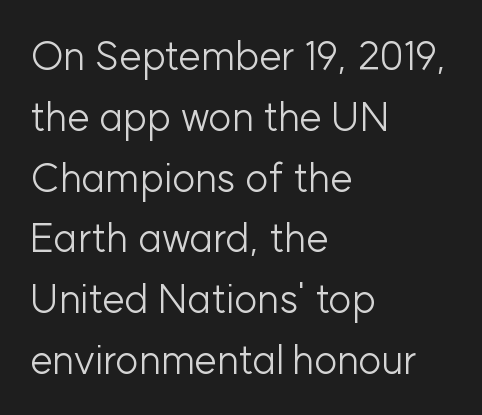
Caption: face not bold, strokes unweighted. Letter spacing: default. This rendering features lettering with no underline. The line-height multiplier appears to be the usual default. Proportional: the letters do not fall into vertical columns. Quick note: not italic, upright.
